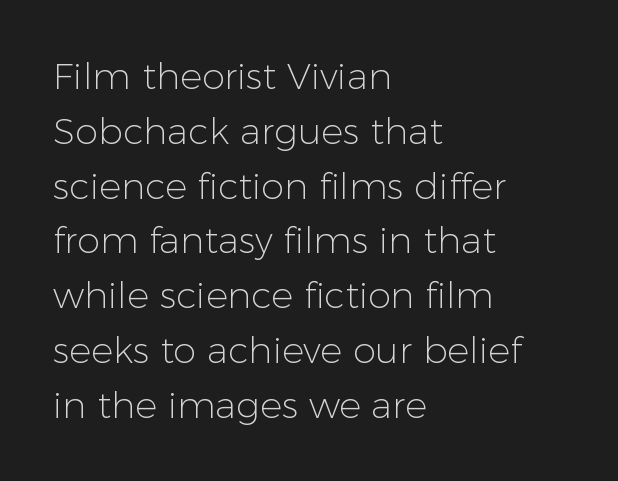
The face used here is proportionally spaced, like ordinary book or web type. Stem width sits at or under what a default text font uses. The passage is arranged the way most books set body copy — flush left. To sum up the face: it is a sans, with no serifs. Glance below the letters and you will spot only blank space. One glance says typical: line gaps are just what's usual.
